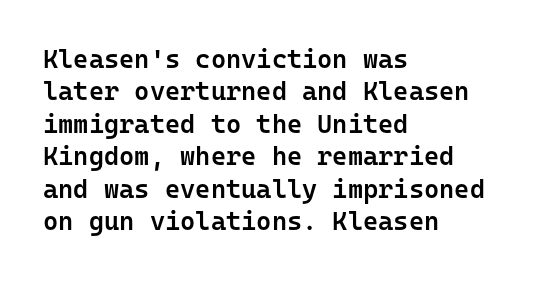
The image shows 26 px text type, upright; set left-aligned, normal line spacing (1.25x), normal letter spacing, not underlined.
